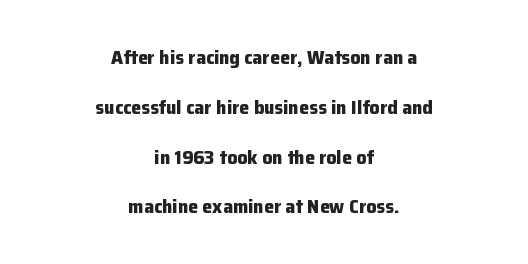
Q: Is the text bold? A: Yes.
Q: Is the text italic (slanted)? A: No, it is upright.
Q: Is the text underlined? A: No.
Q: How is the paragraph aligned? A: Centered.
Q: Is the spacing between letters normal or unusually wide? A: Normal.
Q: Is the spacing between lines tight, normal or loose? A: Loose.
